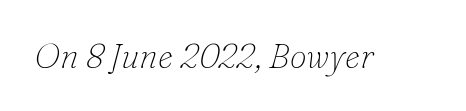
Q: Is the text bold? A: No.
Q: Is the text italic (slanted)? A: Yes, it leans right by about 16 degrees.
Q: Is the typeface a serif or a sans-serif typeface? A: Serif.
Q: Is the text underlined? A: No.
Q: Is the spacing between letters normal or unusually wide? A: Normal.
Q: Width (condensed, normal, or wide)? A: Normal.
Q: Stroke contrast? A: Low.
Q: x-height? A: Small.
Q: Monospaced? A: No.
